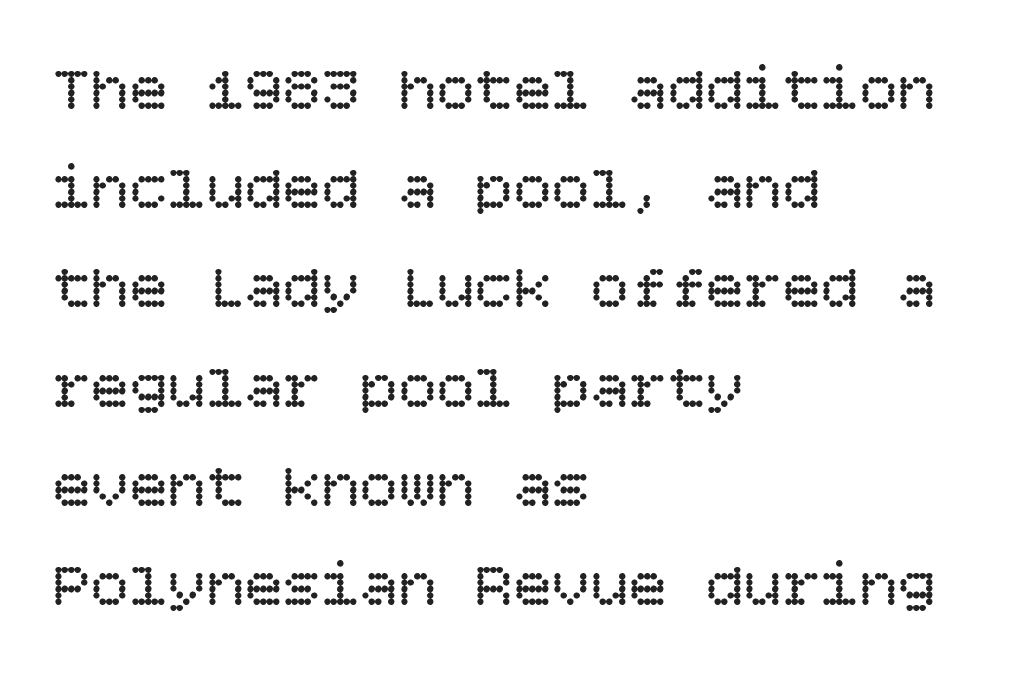
No italicization has been applied; the sample stays upright. The paragraph has a hard left edge and a soft right edge. Each stroke keeps to a modest, everyday thickness or less. Tracking value appears to be zero — textbook default spacing. The specimen omits any rule beneath the text block's lines.
